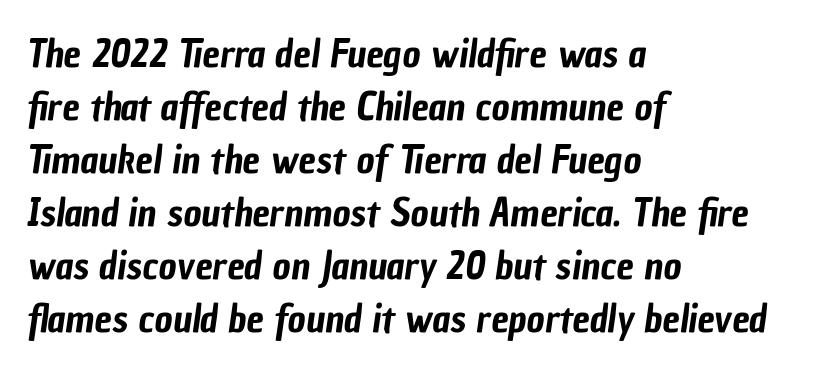
The image shows 39 px condensed sans-serif type; set left-aligned, normal line spacing (1.36x), normal letter spacing, not underlined; low stroke contrast and a medium x-height.
